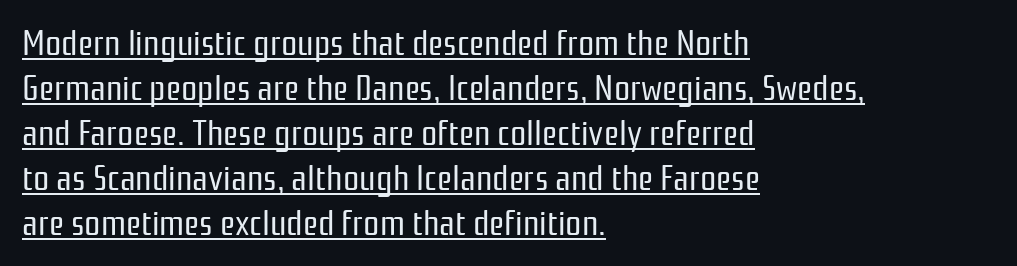
{"serif": "no", "italic": "no", "bold": "no", "weight": "regular", "width": "condensed", "stroke_contrast": "low", "x_height": "medium", "monospaced": "no", "underline": "yes", "align": "left", "line_spacing": "normal", "line_spacing_ratio": 1.25, "letter_spacing": "normal", "letter_spacing_em": 0.0, "glyph_px": 36}
